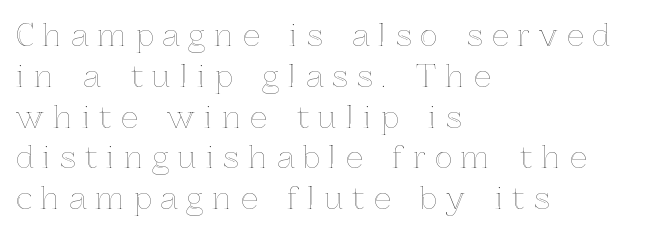
Character widths vary here, with narrow letters taking less room than wide ones. Caption: multi-line text, flush left, ragged right. Reading down the column, the eye jumps a familiar distance to each next line. The passage shown has open, widely tracked lettering throughout. The axis of the letterforms is exactly vertical. Type without underlining.
